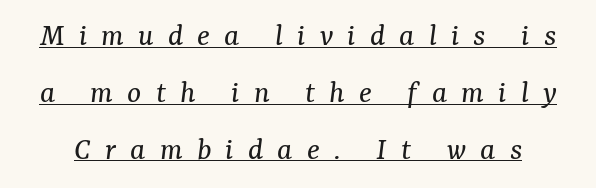
The words here are underlined. Vertical stems look standard width or narrower in stroke. To sum up the face: it has serifs. How are the letters spaced? Widely, with obvious added tracking. Slanted lettering throughout.
